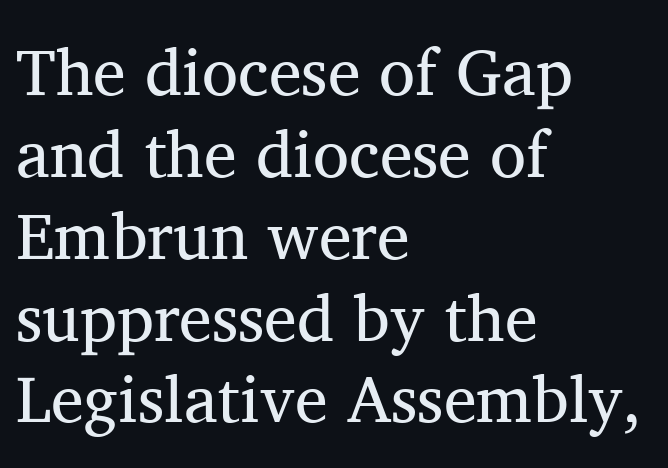
{"serif": "yes", "italic": "no", "bold": "no", "weight": "regular", "width": "normal", "stroke_contrast": "medium", "x_height": "medium", "monospaced": "no", "underline": "no", "align": "left", "line_spacing_ratio": 1.24, "letter_spacing": "normal", "letter_spacing_em": 0.0, "glyph_px": 66}
